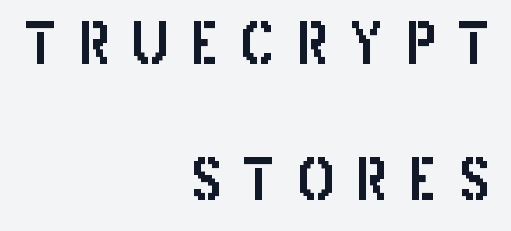
This sample has the flowing, uneven cadence of proportional lettering. Type without underlining. The rag falls on the left side of this text block. Loose tracking; the words dissolve into strings of separated letters. Airy leading.
